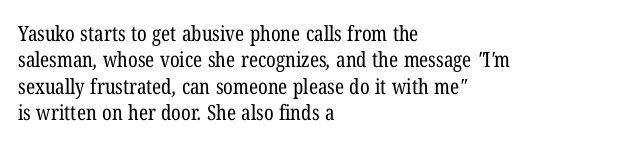
The image shows 21 px text type; set left-aligned, normal line spacing (1.26x), normal letter spacing, not underlined.
